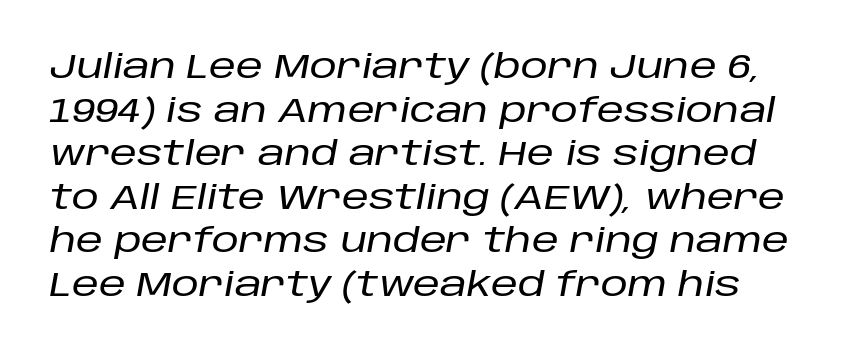
The image shows 34 px text type, italic (leaning right); set normal line spacing (1.28x), normal letter spacing, not underlined; low stroke contrast and a large x-height.
